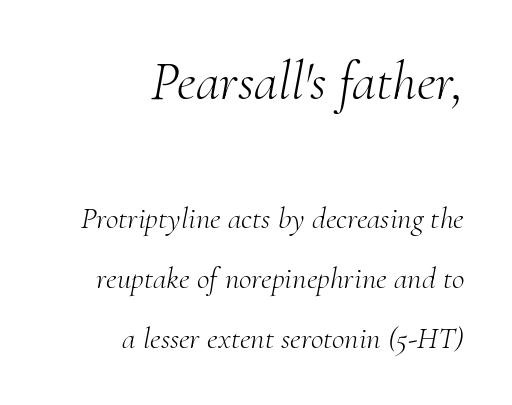
Q: Is the text bold? A: No.
Q: Is the text italic (slanted)? A: Yes, it leans right by about 10 degrees.
Q: Is the typeface a serif or a sans-serif typeface? A: Serif.
Q: Is the text underlined? A: No.
Q: How is the paragraph aligned? A: Right-aligned.
Q: Is the spacing between letters normal or unusually wide? A: Normal.
Q: Is the spacing between lines tight, normal or loose? A: Loose.
Q: Which block of text is set in a larger size, the first (top) or the second (bottom)? A: The first (top) one.
Q: Width (condensed, normal, or wide)? A: Normal.
Q: Stroke contrast? A: Medium.
Q: x-height? A: Small.
Q: Monospaced? A: No.
